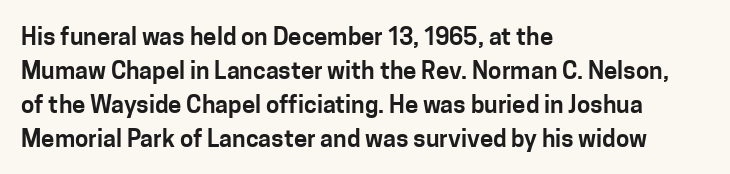
Here the glyphs are tracked normally, forming tight word shapes. A typesetter would call this leading conventional body-copy spacing. Descenders hang freely into open space. Typeset ragged right — the left edge is the straight one. Posture: upright roman.
